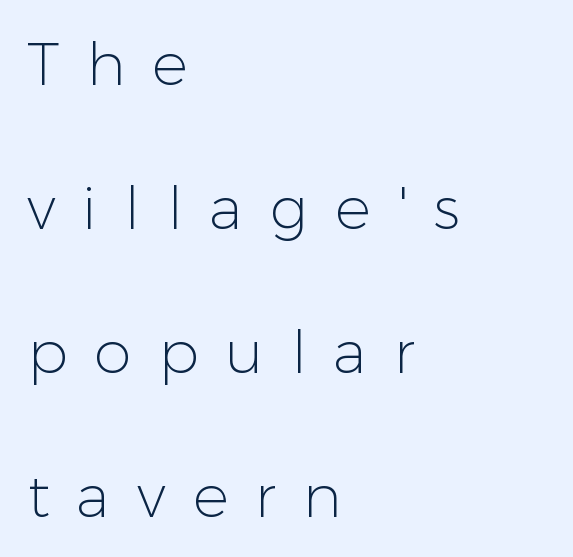
Regarding serifs, this sample does without them. In terms of leading, this rendering errs on the spacious side. These glyphs show unthickened strokes, regular width or finer. Tracking here is generous; glyphs stand well apart from one another.
